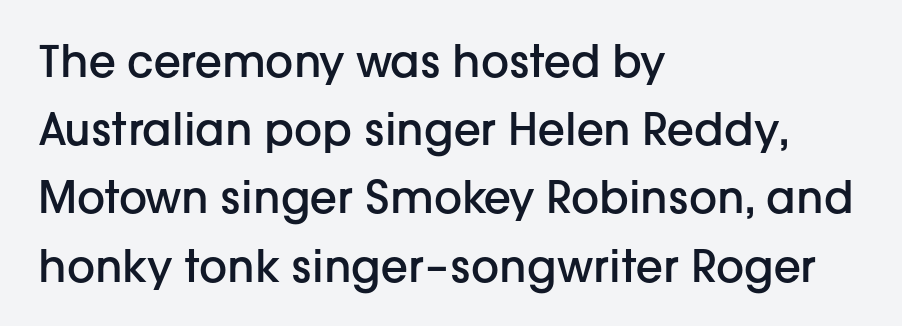
{"serif": "no", "italic": "no", "bold": "semi", "weight": "semibold", "width": "normal", "stroke_contrast": "low", "x_height": "medium", "monospaced": "no", "underline": "no", "align": "left", "line_spacing": "normal", "line_spacing_ratio": 1.55, "letter_spacing": "normal", "letter_spacing_em": 0.0, "glyph_px": 44}
